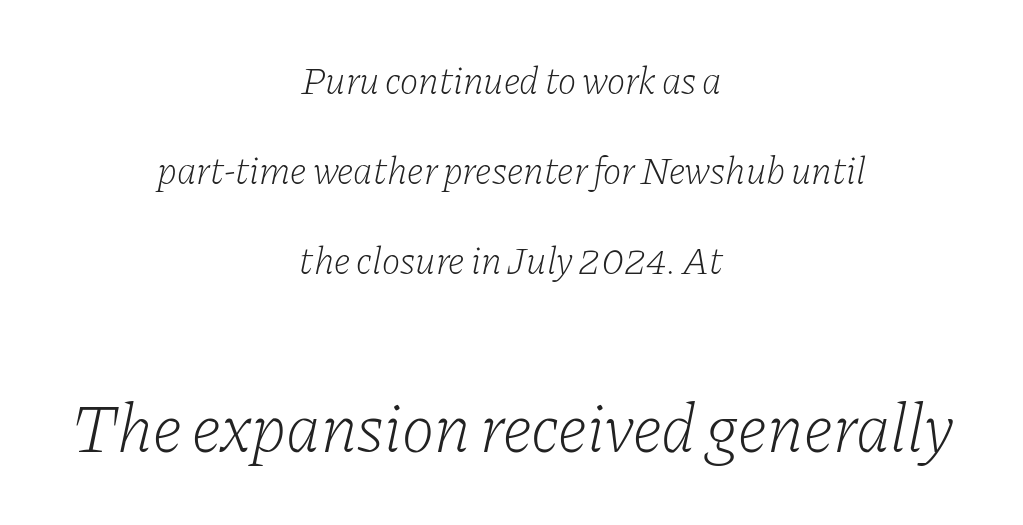
Q: Is the text bold? A: No.
Q: Is the text italic (slanted)? A: Yes, it leans right by about 11 degrees.
Q: Is the typeface a serif or a sans-serif typeface? A: Serif.
Q: Is the text underlined? A: No.
Q: How is the paragraph aligned? A: Centered.
Q: Is the spacing between letters normal or unusually wide? A: Normal.
Q: Is the spacing between lines tight, normal or loose? A: Loose.
Q: Which block of text is set in a larger size, the first (top) or the second (bottom)? A: The second (bottom) one.
Q: Width (condensed, normal, or wide)? A: Normal.
Q: Stroke contrast? A: Low.
Q: x-height? A: Medium.
Q: Monospaced? A: No.
